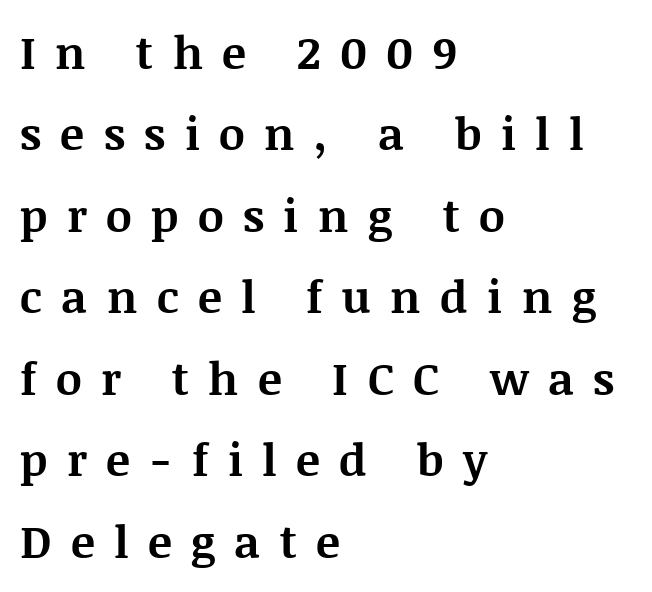
The image shows 45 px bold serif type, upright; set left-aligned, line spacing 1.81x, unusually wide letter spacing (+0.43 em), not underlined; medium stroke contrast and a large x-height.
